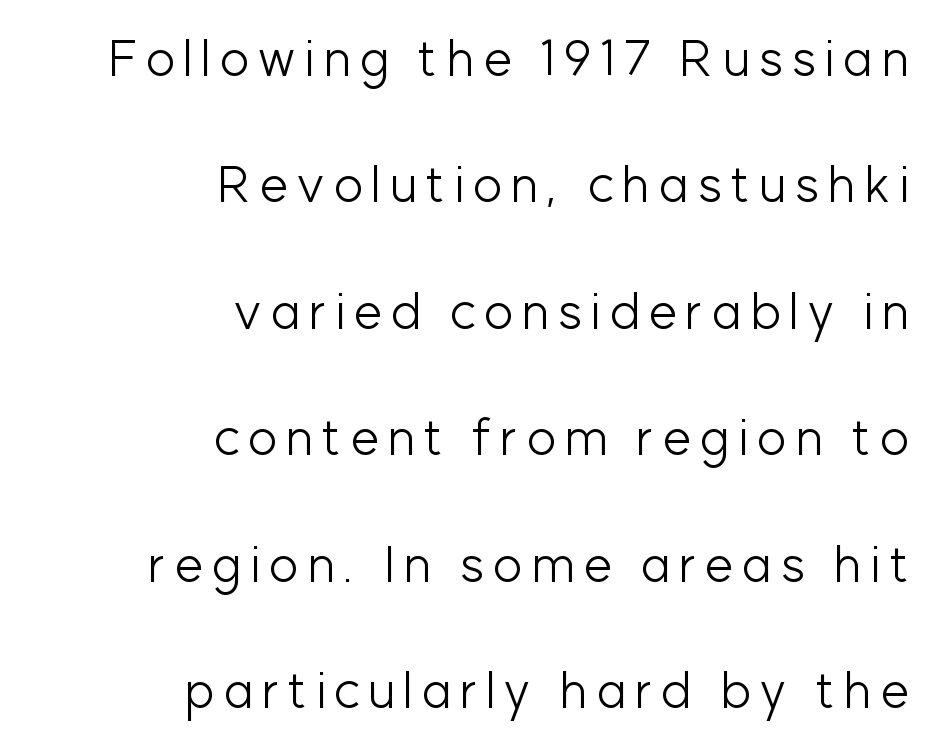
{"serif": "no", "italic": "no", "bold": "no", "weight": "light", "width": "normal", "stroke_contrast": "low", "x_height": "medium", "monospaced": "no", "underline": "no", "align": "right", "line_spacing": "loose", "line_spacing_ratio": 2.48, "glyph_px": 51}
